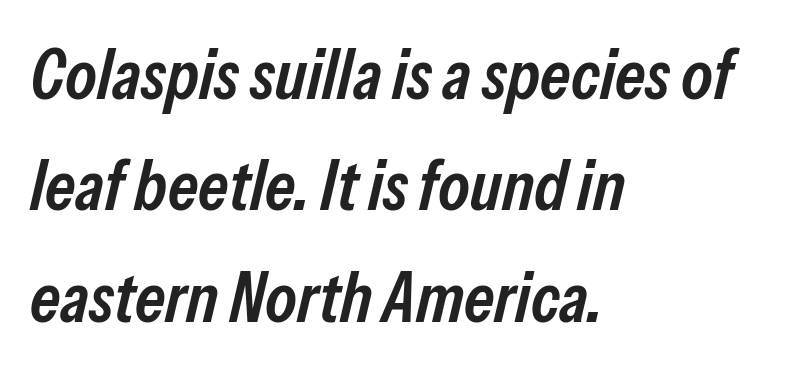
Q: Is the text bold? A: Semi-bold.
Q: Is the text italic (slanted)? A: Yes, it leans right by about 13 degrees.
Q: Is the text underlined? A: No.
Q: How is the paragraph aligned? A: Left-aligned.
Q: Is the spacing between letters normal or unusually wide? A: Normal.
Q: Is the spacing between lines tight, normal or loose? A: Normal.
Q: Width (condensed, normal, or wide)? A: Condensed.
Q: Stroke contrast? A: Low.
Q: x-height? A: Medium.
Q: Monospaced? A: No.
